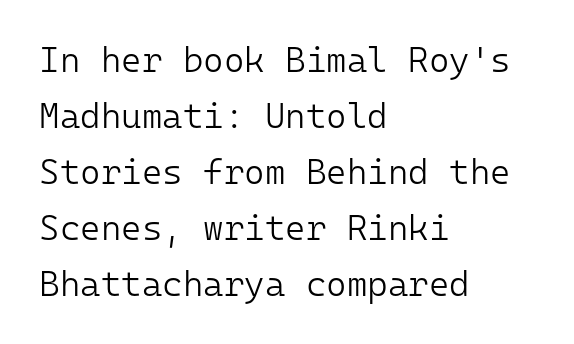
Q: Is the text bold? A: No.
Q: Is the text italic (slanted)? A: No, it is upright.
Q: Is the typeface a serif or a sans-serif typeface? A: Sans-serif.
Q: Is the text underlined? A: No.
Q: How is the paragraph aligned? A: Left-aligned.
Q: Is the spacing between letters normal or unusually wide? A: Normal.
Q: Is the spacing between lines tight, normal or loose? A: Normal.
Q: Width (condensed, normal, or wide)? A: Normal.
Q: Stroke contrast? A: Low.
Q: x-height? A: Medium.
Q: Monospaced? A: Yes.
